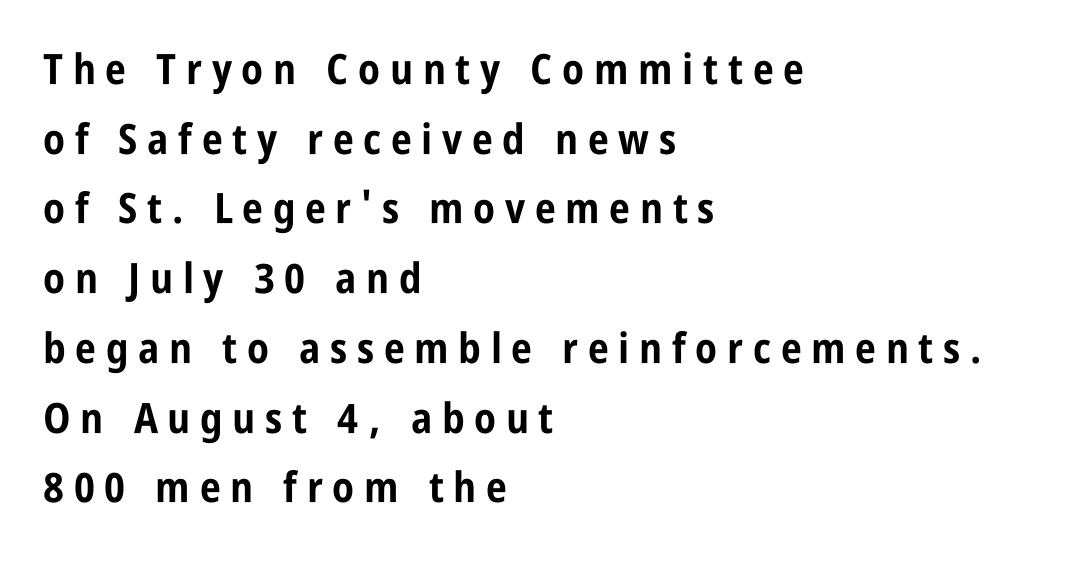
The passage is arranged the way most books set body copy — flush left. No italicization has been applied; the sample stays upright. Lines of text with bare space underneath. What stands out about the letter spacing? Its width — letters are far apart. Spacing verdict: proportional, widths tailored to each character. How would I describe the line gaps? Plain and ordinary.
